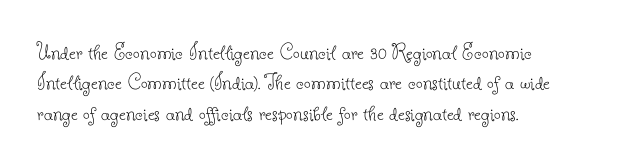
The type sits square on the baseline with zero lean. Only glyphs here, with clear space below each row. This sample is left-justified, so line endings fall wherever the words run out. Nothing unusual about the tracking: characters are spaced as the font intends. No extra ink here — the face is not bold.
